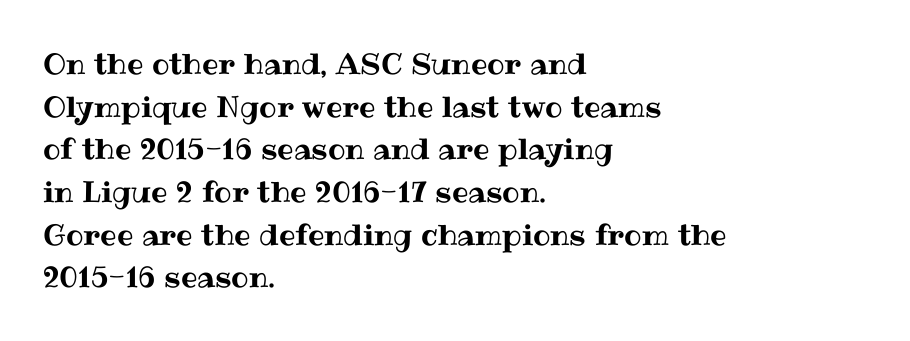
{"italic": "no", "width": "normal", "stroke_contrast": "medium", "x_height": "medium", "monospaced": "no", "underline": "no", "align": "left", "line_spacing": "normal", "line_spacing_ratio": 1.47, "letter_spacing": "normal", "letter_spacing_em": 0.0, "glyph_px": 29}
